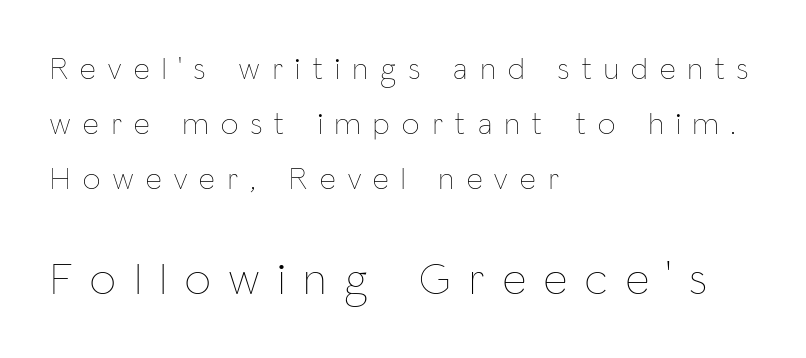
The image shows 46 px thin, condensed type, upright; set left-aligned, line spacing 1.77x, unusually wide letter spacing (+0.41 em), not underlined; the second (bottom) block is 1.48x larger; low stroke contrast and a medium x-height.
